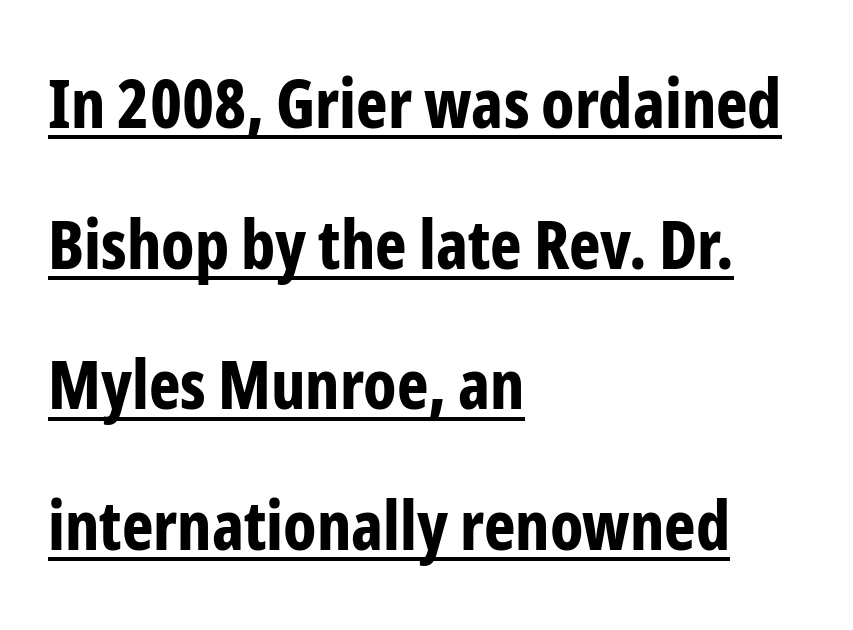
The specimen includes a rule beneath the text block's lines. Character widths vary here, with narrow letters taking less room than wide ones. This sample is left-justified, so line endings fall wherever the words run out. There is no visible air inserted between adjacent glyphs. Compared with an ordinary text face, these strokes are far heavier — a full bold.
